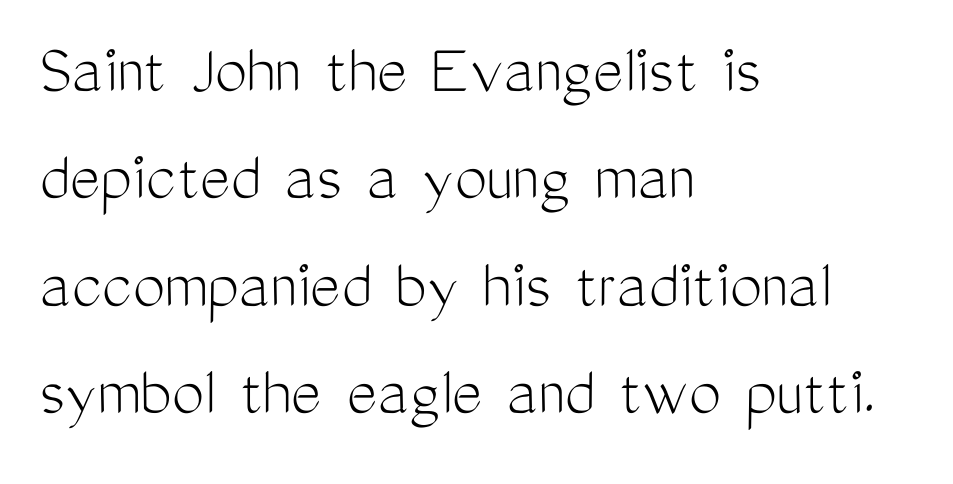
Q: Is the text bold? A: No.
Q: Is the text italic (slanted)? A: No, it is upright.
Q: Is the typeface a serif or a sans-serif typeface? A: Sans-serif.
Q: Is the text underlined? A: No.
Q: How is the paragraph aligned? A: Left-aligned.
Q: Is the spacing between letters normal or unusually wide? A: Normal.
Q: Is the spacing between lines tight, normal or loose? A: Normal.
Q: Width (condensed, normal, or wide)? A: Condensed.
Q: Stroke contrast? A: Medium.
Q: x-height? A: Medium.
Q: Monospaced? A: No.
